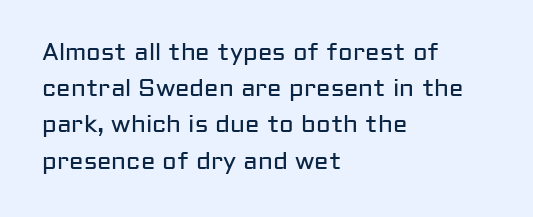
{"italic": "no", "bold": "no", "underline": "no", "align": "left", "line_spacing": "normal", "line_spacing_ratio": 1.51, "letter_spacing": "normal", "letter_spacing_em": 0.0, "glyph_px": 24}
